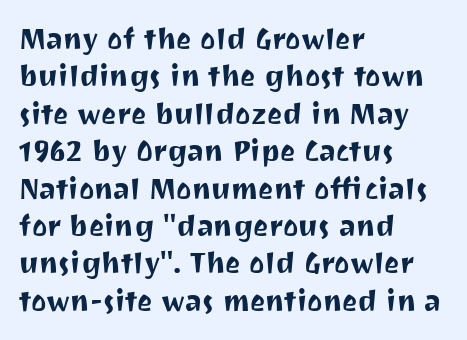
The letters advance in unequal steps, a hallmark of proportional type. Nope, not italic — everything's standing straight. This sample uses plain, unmodified letter spacing. Layout note: lines flush left. A typesetter would label this face a sans.
